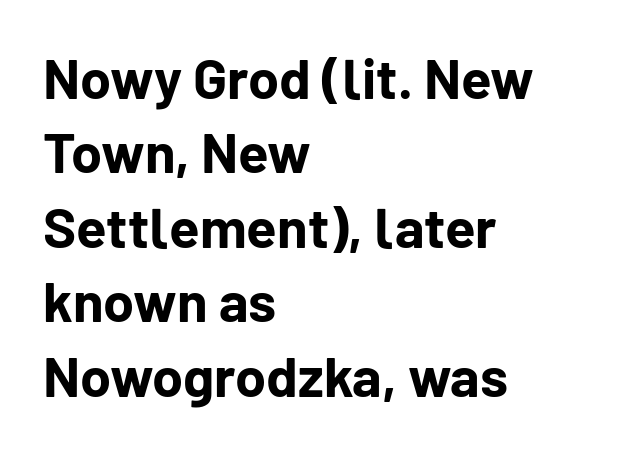
Q: Is the text bold? A: Yes.
Q: Is the text italic (slanted)? A: No, it is upright.
Q: Is the typeface a serif or a sans-serif typeface? A: Sans-serif.
Q: Is the text underlined? A: No.
Q: How is the paragraph aligned? A: Left-aligned.
Q: Is the spacing between letters normal or unusually wide? A: Normal.
Q: Is the spacing between lines tight, normal or loose? A: Normal.
Q: Width (condensed, normal, or wide)? A: Normal.
Q: Stroke contrast? A: Low.
Q: x-height? A: Medium.
Q: Monospaced? A: No.
